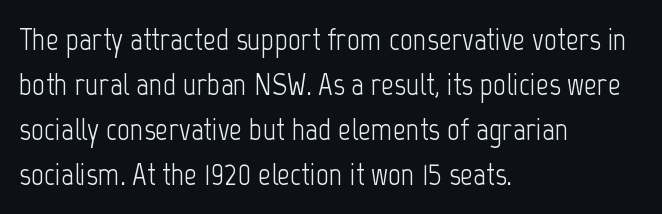
{"serif": "no", "italic": "no", "bold": "no", "weight": "light", "width": "condensed", "stroke_contrast": "low", "x_height": "medium", "monospaced": "no", "underline": "no", "align": "left", "line_spacing": "normal", "line_spacing_ratio": 1.41, "letter_spacing": "normal", "letter_spacing_em": 0.0, "glyph_px": 32}
